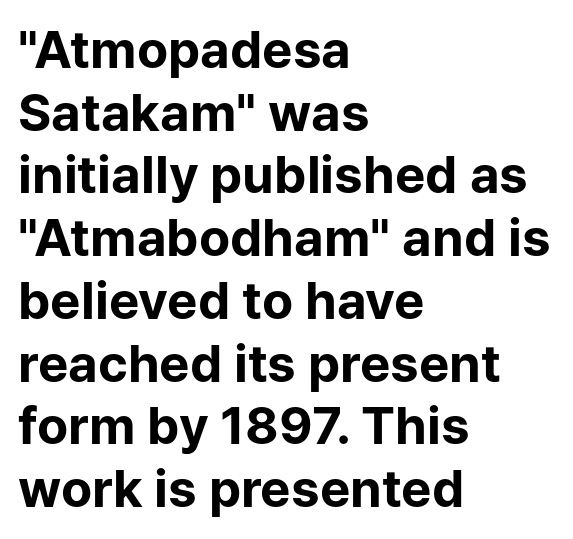
The image shows 51 px bold sans-serif type, upright; set left-aligned, line spacing 1.23x, normal letter spacing, not underlined; low stroke contrast and a medium x-height.
